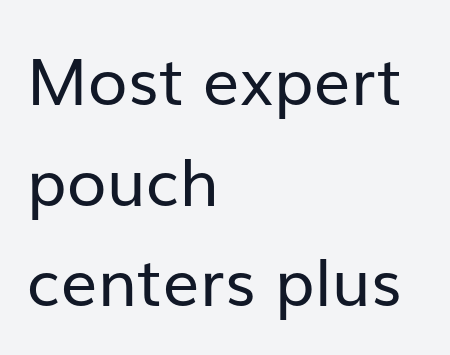
Visually the block forms a straight wall on the left and a jagged coastline on the right. Does the leading feel generous? No, just average. Character widths vary here, with narrow letters taking less room than wide ones. Letters rest on an invisible, unmarked baseline. These glyphs show unthickened strokes, regular width or finer.
